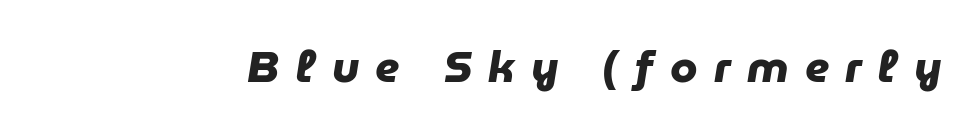
{"serif": "no", "bold": "yes", "weight": "heavy", "width": "normal", "stroke_contrast": "low", "x_height": "medium", "monospaced": "no", "underline": "no", "letter_spacing": "wide", "letter_spacing_em": 0.37, "glyph_px": 44}
